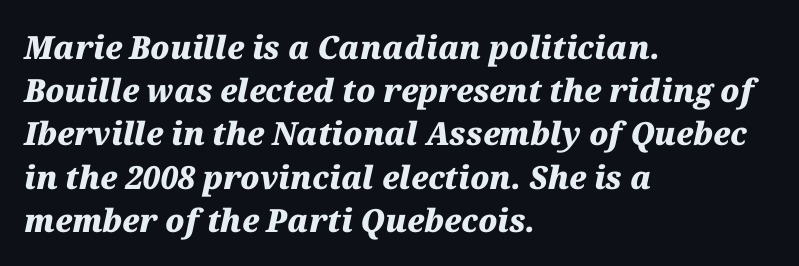
{"italic": "yes", "lean": "right", "slant_degrees": 12, "bold": "yes", "weight": "heavy", "width": "normal", "stroke_contrast": "medium", "x_height": "medium", "monospaced": "no", "underline": "no", "align": "left", "line_spacing": "normal", "line_spacing_ratio": 1.35, "letter_spacing": "normal", "letter_spacing_em": 0.0, "glyph_px": 32}
